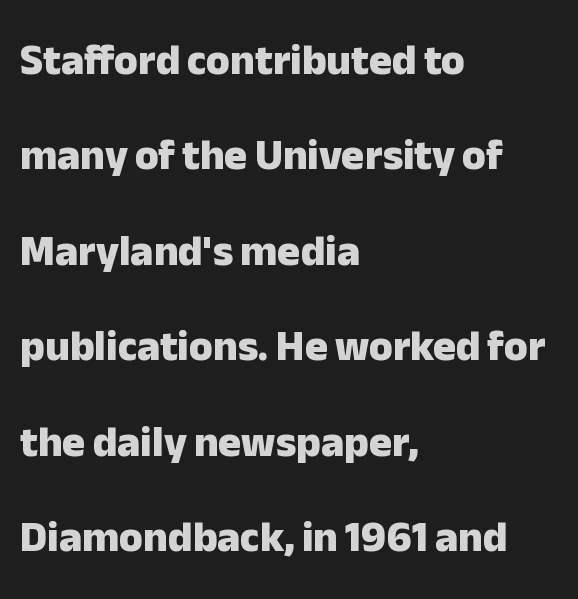
Line starts are locked; line ends wander. Is the type bold? Yes — the strokes are clearly thick and heavy. Is there much room between lines? Yes — plenty of vertical air separates them. You can tell it's not italic because the verticals are truly vertical.
